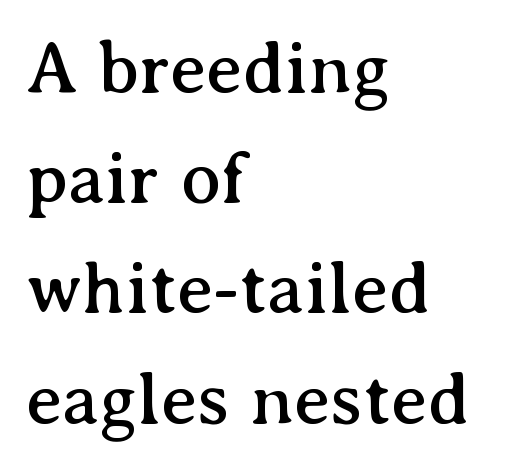
Q: Is the text italic (slanted)? A: No, it is upright.
Q: Is the typeface a serif or a sans-serif typeface? A: Serif.
Q: Is the text underlined? A: No.
Q: How is the paragraph aligned? A: Left-aligned.
Q: Is the spacing between letters normal or unusually wide? A: Normal.
Q: Is the spacing between lines tight, normal or loose? A: Normal.
Q: Width (condensed, normal, or wide)? A: Normal.
Q: Stroke contrast? A: Medium.
Q: x-height? A: Medium.
Q: Monospaced? A: No.
